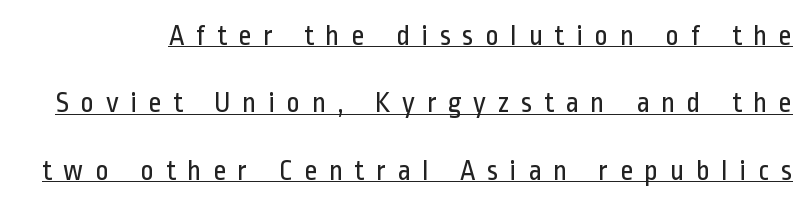
Weight: not bold — regular or lighter. You can tell it's not italic because the verticals are truly vertical. Serifs: no, the terminals of the letterforms are clean. Airy leading. Loose tracking; the words dissolve into strings of separated letters.
